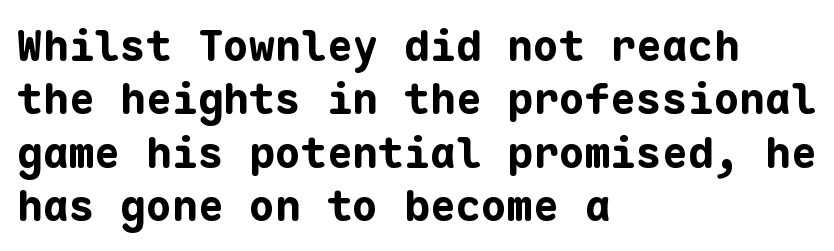
The strokes are fattened all the way to bold. Plain, unruled lines of type. This sample uses a sans-serif face. Caption: multi-line text, flush left, ragged right.
